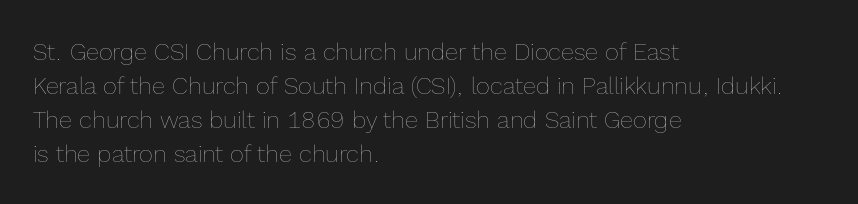
The image shows 24 px text type, upright; set left-aligned, normal line spacing (1.41x), normal letter spacing, not underlined.
